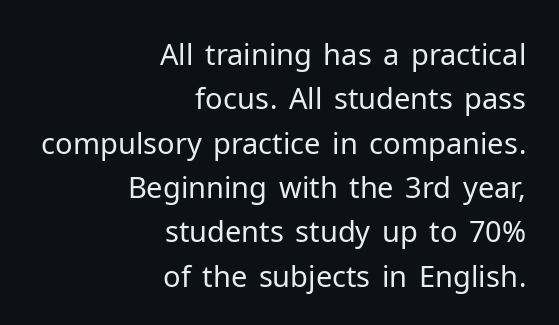
The image shows 29 px regular-weight sans-serif type, upright; set right-aligned, normal line spacing (1.53x), normal letter spacing, not underlined; low stroke contrast and a medium x-height.
